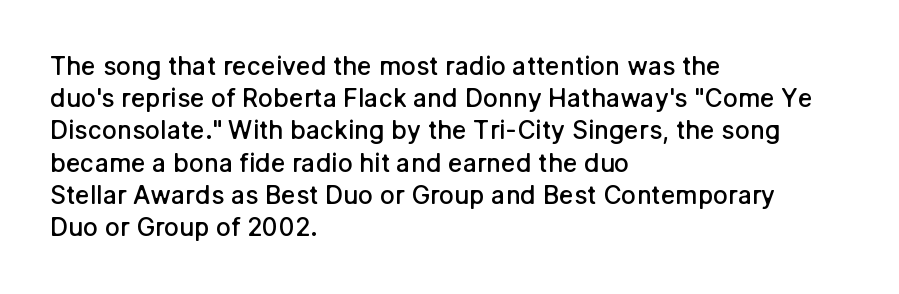
{"italic": "no", "bold": "semi", "underline": "no", "align": "left", "line_spacing": "normal", "line_spacing_ratio": 1.29, "letter_spacing": "normal", "letter_spacing_em": 0.0, "glyph_px": 25}
